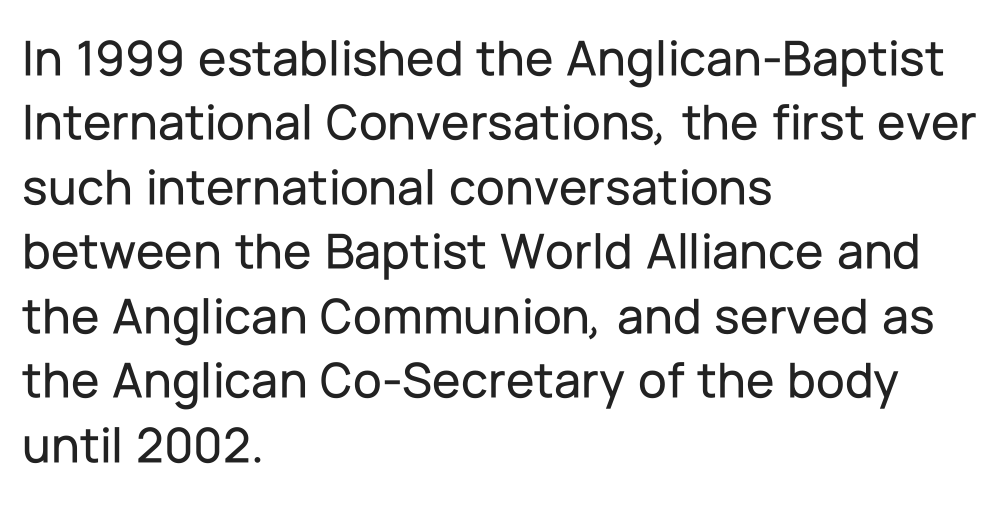
Q: Is the text italic (slanted)? A: No, it is upright.
Q: Is the typeface a serif or a sans-serif typeface? A: Sans-serif.
Q: Is the text underlined? A: No.
Q: How is the paragraph aligned? A: Left-aligned.
Q: Is the spacing between letters normal or unusually wide? A: Normal.
Q: Width (condensed, normal, or wide)? A: Normal.
Q: Stroke contrast? A: Low.
Q: x-height? A: Medium.
Q: Monospaced? A: No.
